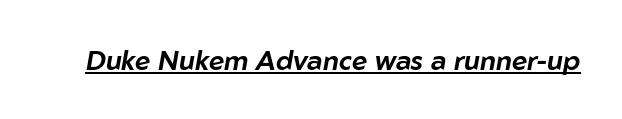
{"italic": "yes", "lean": "right", "slant_degrees": 10, "underline": "yes", "letter_spacing": "normal", "letter_spacing_em": 0.0, "glyph_px": 27}
